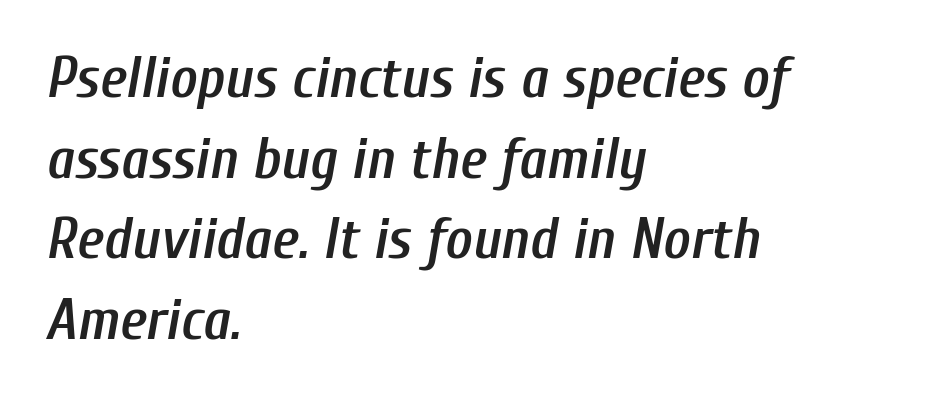
{"italic": "yes", "lean": "right", "slant_degrees": 10, "bold": "semi", "weight": "semibold", "width": "condensed", "stroke_contrast": "low", "x_height": "medium", "monospaced": "no", "underline": "no", "align": "left", "line_spacing": "normal", "line_spacing_ratio": 1.39, "letter_spacing": "normal", "letter_spacing_em": 0.0, "glyph_px": 58}
